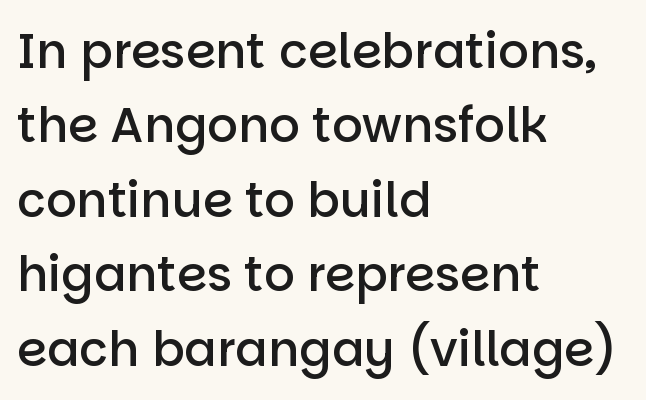
{"serif": "no", "italic": "no", "bold": "semi", "weight": "semibold", "width": "normal", "stroke_contrast": "low", "x_height": "large", "monospaced": "no", "underline": "no", "align": "left", "line_spacing": "normal", "line_spacing_ratio": 1.55, "letter_spacing": "normal", "letter_spacing_em": 0.0, "glyph_px": 48}
